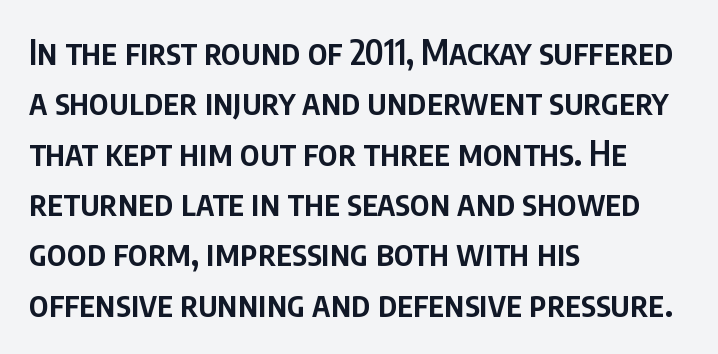
{"serif": "no", "italic": "no", "bold": "semi", "weight": "semibold", "width": "condensed", "stroke_contrast": "low", "x_height": "large", "monospaced": "no", "underline": "no", "align": "left", "line_spacing": "normal", "line_spacing_ratio": 1.48, "letter_spacing": "normal", "letter_spacing_em": 0.0, "glyph_px": 34}
